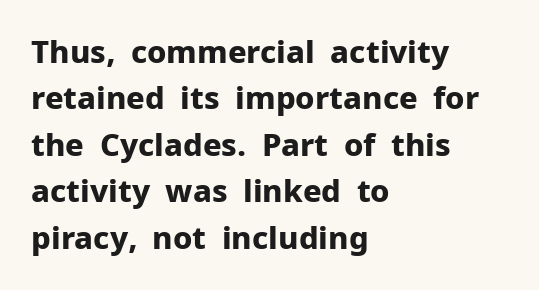
{"serif": "no", "italic": "no", "bold": "yes", "weight": "bold", "width": "normal", "stroke_contrast": "low", "x_height": "medium", "monospaced": "no", "underline": "no", "align": "left", "line_spacing": "normal", "line_spacing_ratio": 1.5, "letter_spacing": "normal", "letter_spacing_em": 0.0, "glyph_px": 31}
